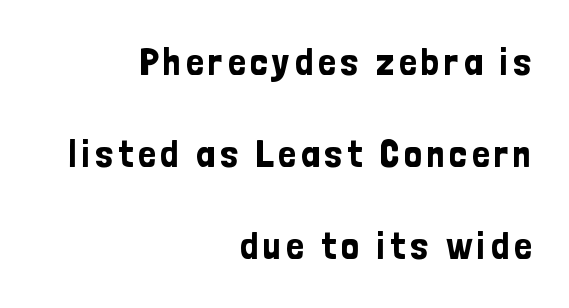
The image shows 39 px condensed sans-serif type, upright; set right-aligned, loose line spacing (2.36x), not underlined; low stroke contrast and a medium x-height.
